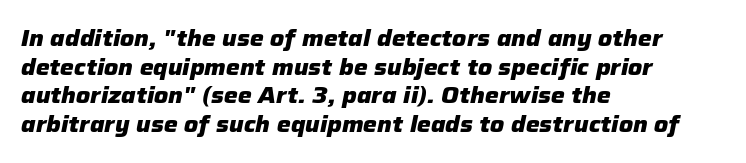
Q: Is the text bold? A: Yes.
Q: Is the text italic (slanted)? A: Yes, it leans right by about 12 degrees.
Q: Is the text underlined? A: No.
Q: How is the paragraph aligned? A: Left-aligned.
Q: Is the spacing between letters normal or unusually wide? A: Normal.
Q: Is the spacing between lines tight, normal or loose? A: Normal.
